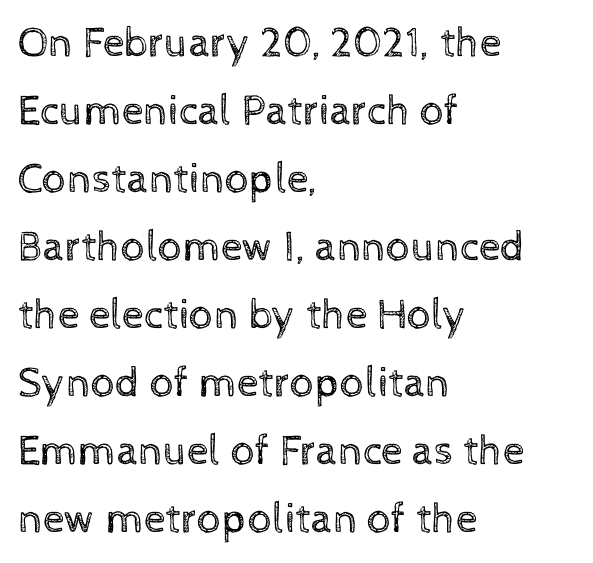
The image shows 43 px regular-weight type, upright; set left-aligned, normal line spacing (1.58x), normal letter spacing, not underlined; a medium x-height.
